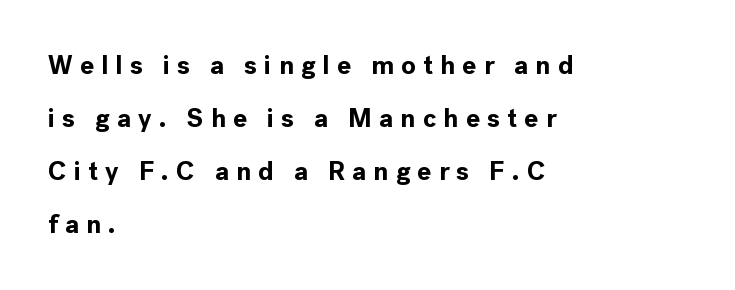
Q: Is the text bold? A: Yes.
Q: Is the text italic (slanted)? A: No, it is upright.
Q: Is the text underlined? A: No.
Q: How is the paragraph aligned? A: Left-aligned.
Q: Is the spacing between letters normal or unusually wide? A: Unusually wide.
Q: Is the spacing between lines tight, normal or loose? A: Loose.
